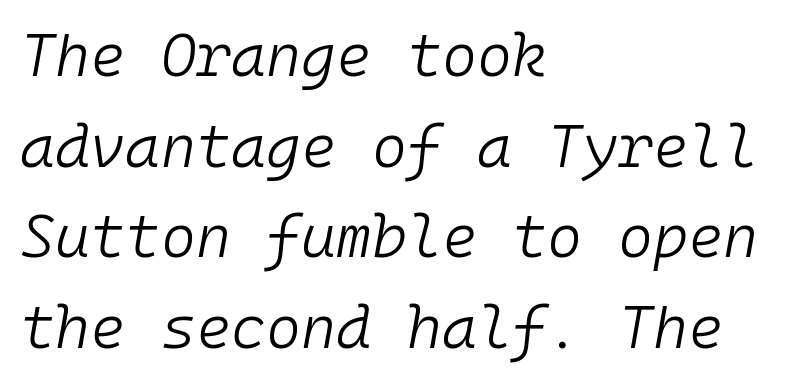
{"italic": "yes", "lean": "right", "slant_degrees": 10, "bold": "no", "weight": "light", "width": "normal", "stroke_contrast": "low", "x_height": "medium", "monospaced": "yes", "underline": "no", "align": "left", "line_spacing": "normal", "line_spacing_ratio": 1.51, "letter_spacing": "normal", "letter_spacing_em": 0.0, "glyph_px": 60}
